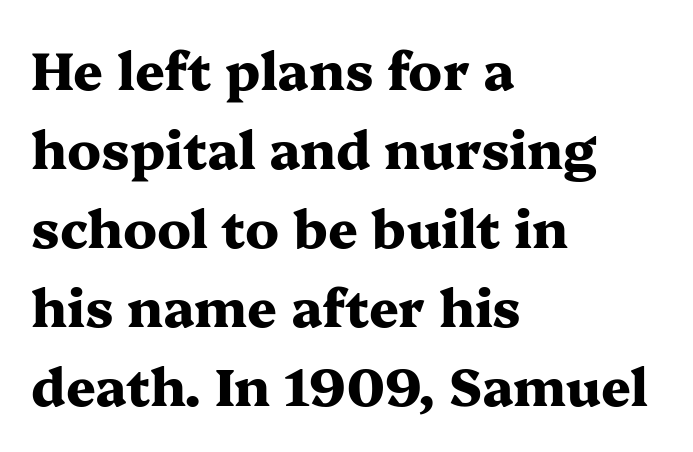
The image shows 52 px heavy, wide serif type, upright; set left-aligned, normal line spacing (1.52x), normal letter spacing, not underlined; medium stroke contrast and a medium x-height.
